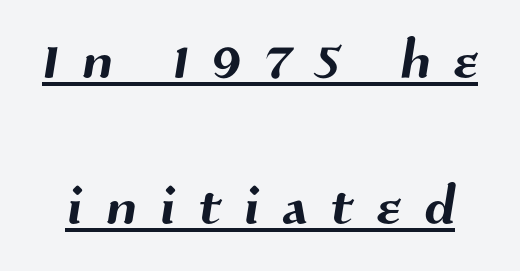
The image shows 78 px sans-serif type; set line spacing 1.87x, unusually wide letter spacing (+0.3 em), underlined; medium stroke contrast and a medium x-height.
